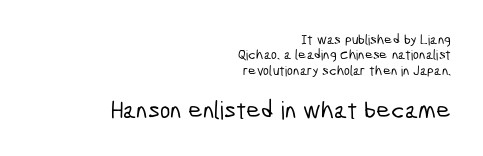
Which chunk is bigger? The second one — the bottom block dwarfs the top. Layout note: lines flush right. The leading is snug, giving the passage a crowded texture. Honestly, there is no underline to notice here at all. The horizontal fit of the characters is conventional and even.
